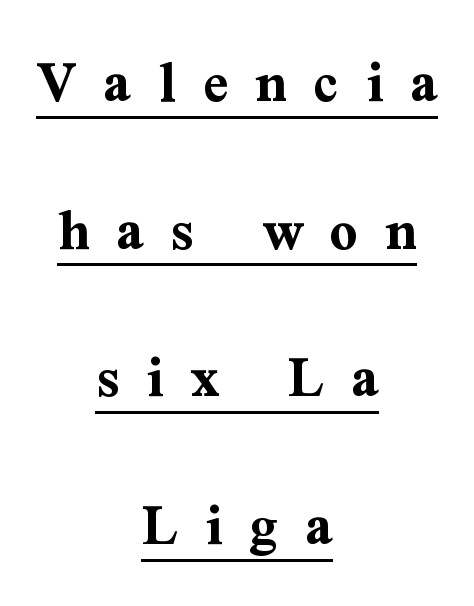
The image shows 61 px bold serif type, upright; set centered, loose line spacing (2.42x), unusually wide letter spacing (+0.44 em), underlined; medium stroke contrast and a medium x-height.
